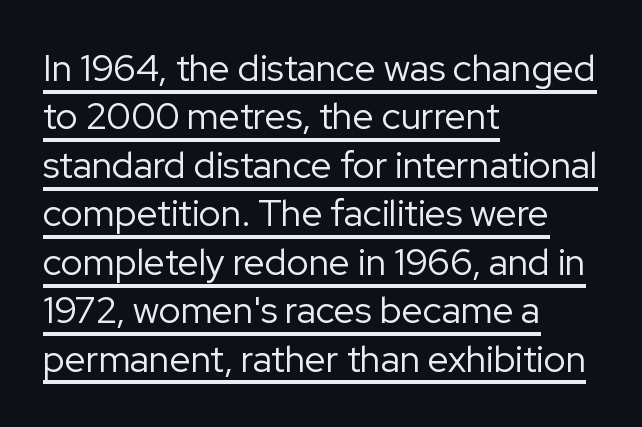
{"serif": "no", "italic": "no", "bold": "no", "weight": "regular", "width": "normal", "stroke_contrast": "low", "x_height": "medium", "monospaced": "no", "underline": "yes", "align": "left", "line_spacing": "normal", "line_spacing_ratio": 1.31, "letter_spacing": "normal", "letter_spacing_em": 0.0, "glyph_px": 37}
